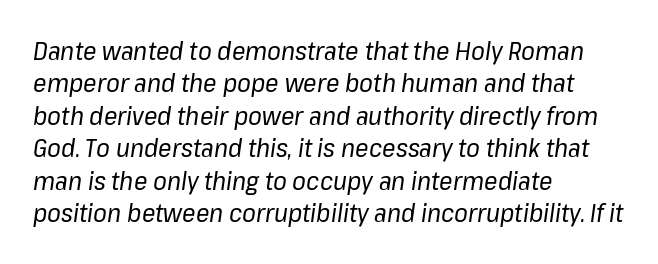
{"italic": "yes", "lean": "right", "slant_degrees": 8, "bold": "no", "underline": "no", "align": "left", "line_spacing": "normal", "line_spacing_ratio": 1.3, "letter_spacing": "normal", "letter_spacing_em": 0.0, "glyph_px": 25}
